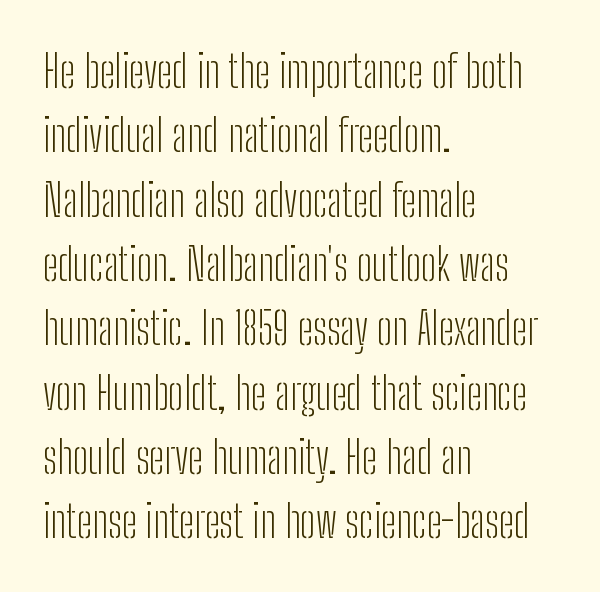
{"serif": "no", "italic": "no", "bold": "no", "weight": "light", "width": "condensed", "stroke_contrast": "low", "x_height": "medium", "monospaced": "no", "underline": "no", "align": "left", "line_spacing": "normal", "line_spacing_ratio": 1.43, "letter_spacing": "normal", "letter_spacing_em": 0.0, "glyph_px": 45}
